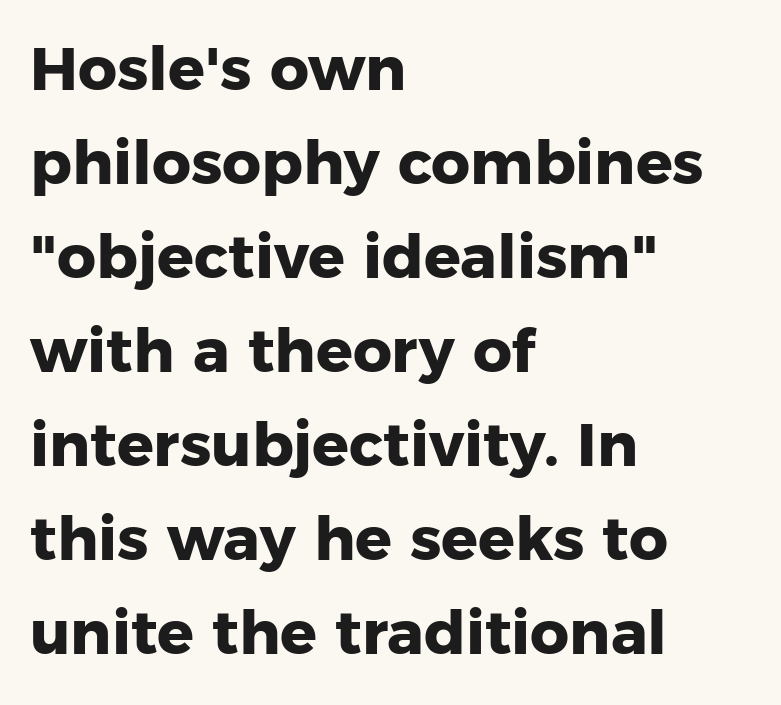
The image shows 61 px heavy sans-serif type, upright; set left-aligned, normal line spacing (1.54x), normal letter spacing, not underlined; low stroke contrast and a medium x-height.
